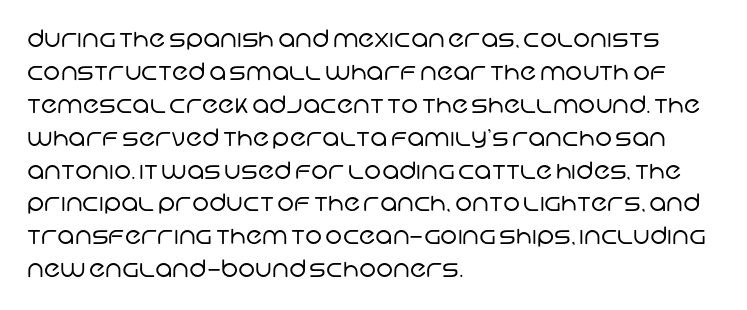
The image shows 24 px text type; set left-aligned, normal line spacing (1.37x), normal letter spacing, not underlined.
